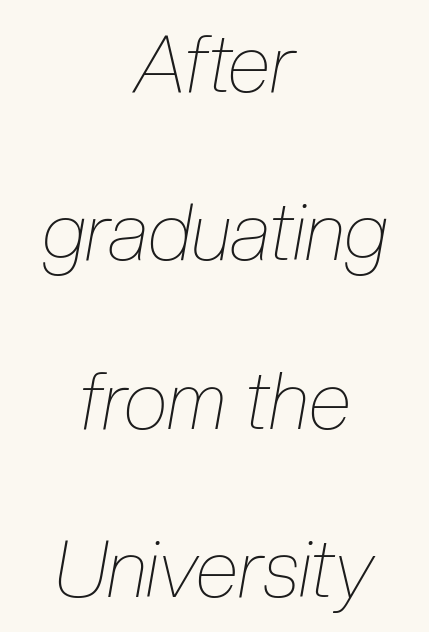
{"italic": "yes", "lean": "right", "slant_degrees": 10, "bold": "no", "weight": "thin", "width": "condensed", "stroke_contrast": "low", "x_height": "medium", "monospaced": "no", "underline": "no", "align": "center", "line_spacing": "loose", "line_spacing_ratio": 2.13, "letter_spacing": "normal", "letter_spacing_em": 0.0, "glyph_px": 79}
